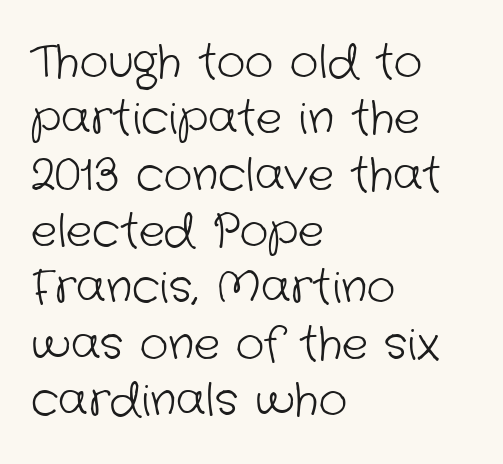
{"serif": "no", "bold": "no", "weight": "light", "width": "normal", "stroke_contrast": "low", "x_height": "medium", "monospaced": "no", "underline": "no", "align": "left", "line_spacing": "normal", "line_spacing_ratio": 1.28, "letter_spacing": "normal", "letter_spacing_em": 0.0, "glyph_px": 44}
